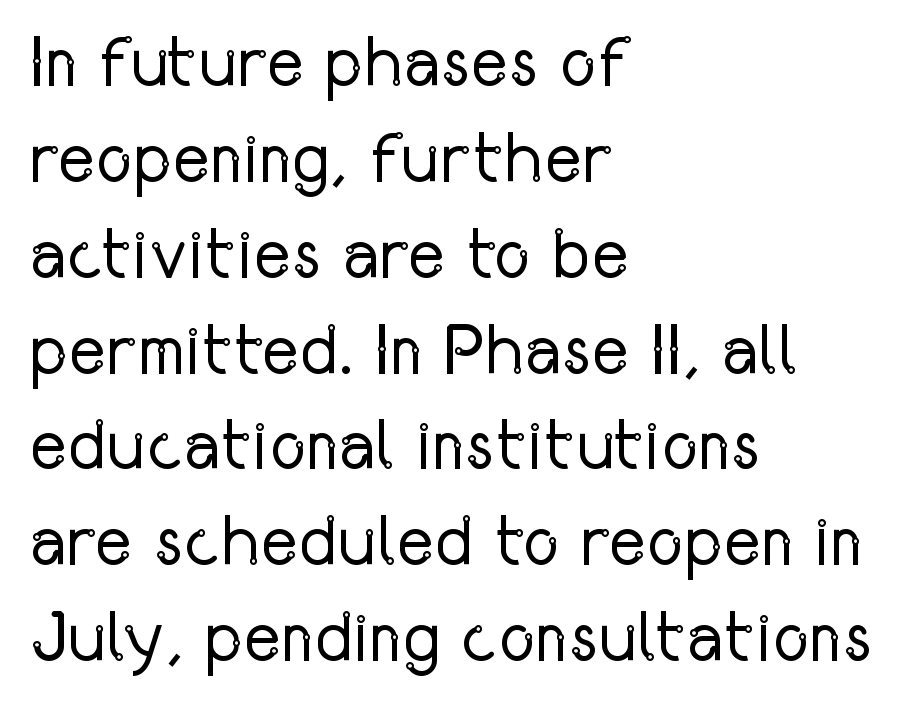
Here the designer chose a conventional face with non-uniform glyph widths. These glyphs show unthickened strokes, regular width or finer. Leading: standard. A bare baseline throughout the passage.
